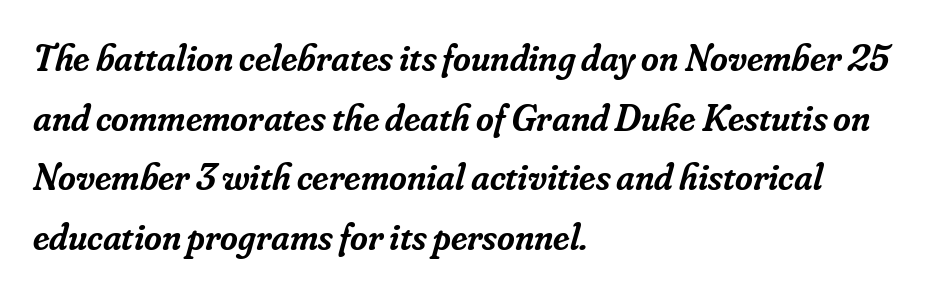
Q: Is the text bold? A: Semi-bold.
Q: Is the text italic (slanted)? A: Yes, it leans right by about 16 degrees.
Q: Is the typeface a serif or a sans-serif typeface? A: Serif.
Q: Is the text underlined? A: No.
Q: How is the paragraph aligned? A: Left-aligned.
Q: Is the spacing between letters normal or unusually wide? A: Normal.
Q: Is the spacing between lines tight, normal or loose? A: Normal.
Q: Width (condensed, normal, or wide)? A: Normal.
Q: Stroke contrast? A: Low.
Q: x-height? A: Small.
Q: Monospaced? A: No.
